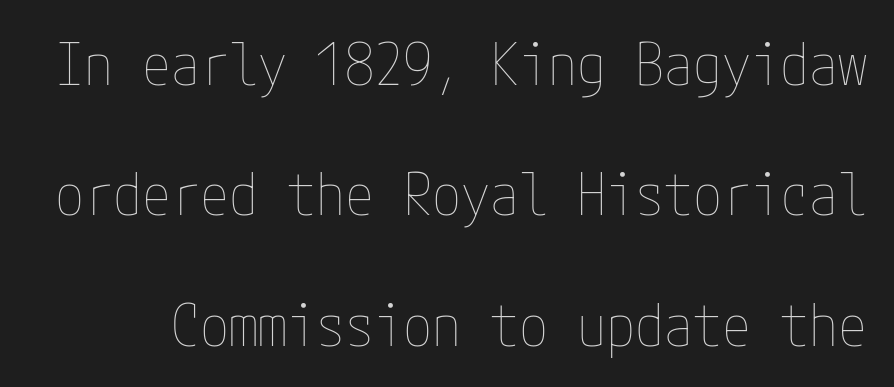
{"italic": "no", "bold": "no", "weight": "thin", "width": "condensed", "stroke_contrast": "low", "x_height": "medium", "underline": "no", "line_spacing": "loose", "line_spacing_ratio": 2.25, "letter_spacing": "normal", "letter_spacing_em": 0.0, "glyph_px": 58}
